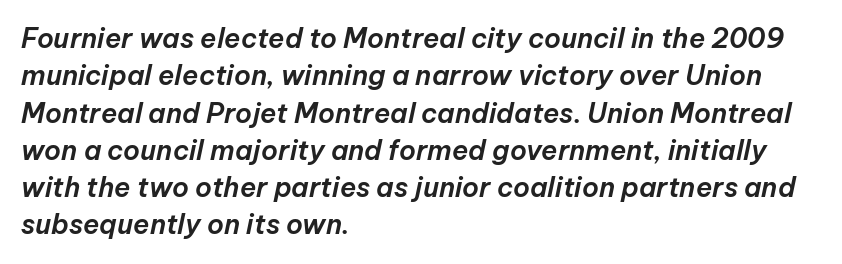
The image shows 27 px text type, italic (leaning right); set left-aligned, normal line spacing (1.38x), normal letter spacing, not underlined.
